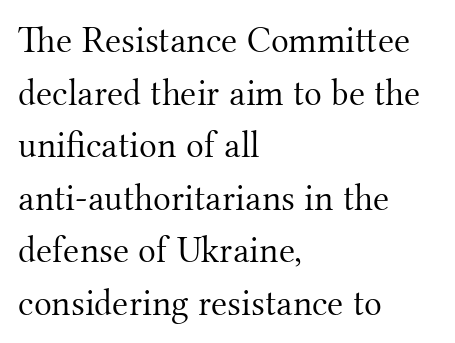
One glance says typical: line gaps are just what's usual. Notice how the stems are strictly vertical — no italics here. The rendering shows small feet on the letterforms — a serif design. Where is the straight margin? On the left. A clean baseline with only descenders dipping below it. Is this a fixed-width face? No — the glyphs have proportional, varying widths.
